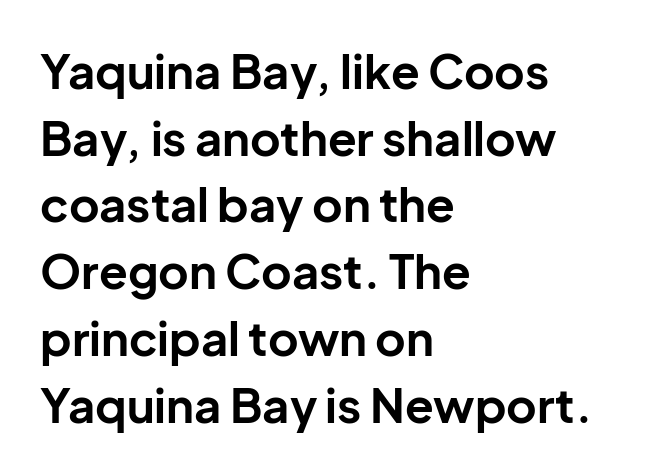
Default kerning and tracking; the words read as compact shapes. Reading down the column, the eye jumps a familiar distance to each next line. Posture: vertical. The rendering anchors every line to the left-hand side. Its strokes are broad and dark, the hallmark of bold type.
